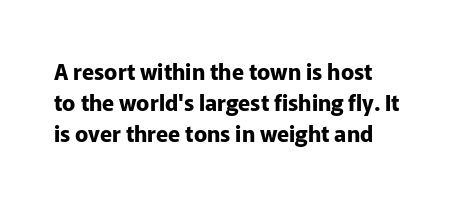
{"italic": "no", "bold": "yes", "underline": "no", "align": "left", "line_spacing": "normal", "line_spacing_ratio": 1.42, "letter_spacing": "normal", "letter_spacing_em": 0.0, "glyph_px": 22}
